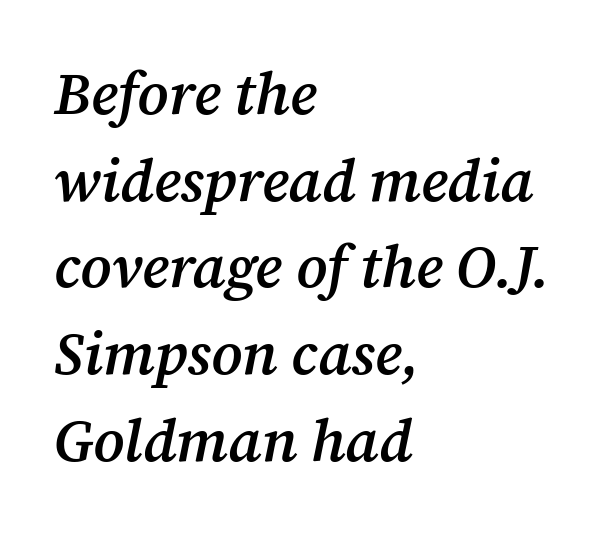
Does the lettering tilt? It does — this is italic. This sample uses a serif face. Check under the words: just untouched page. Weight: semibold (demi). This sample has the flowing, uneven cadence of proportional lettering. The lines are quadded left.
